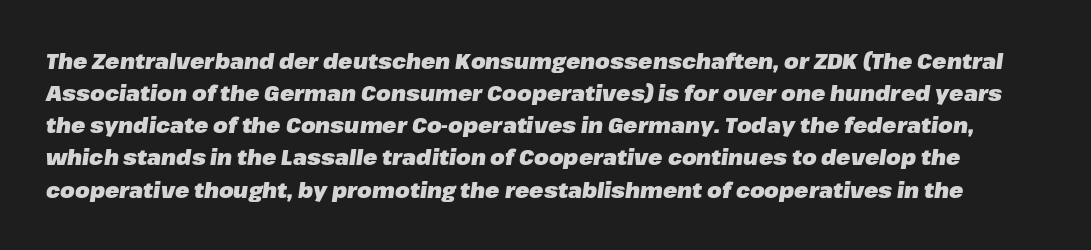
The image shows 21 px bold type, italic (leaning right); set normal line spacing (1.53x), normal letter spacing, not underlined.
